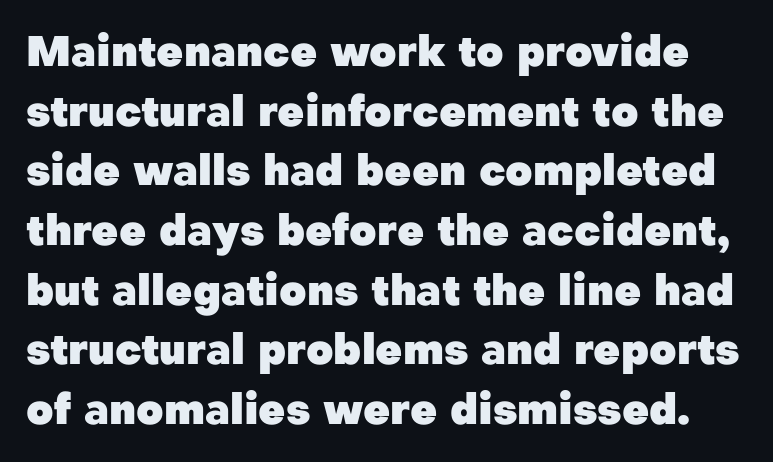
The image shows 42 px heavy sans-serif type, upright; set normal line spacing (1.42x), normal letter spacing, not underlined; low stroke contrast and a medium x-height.
